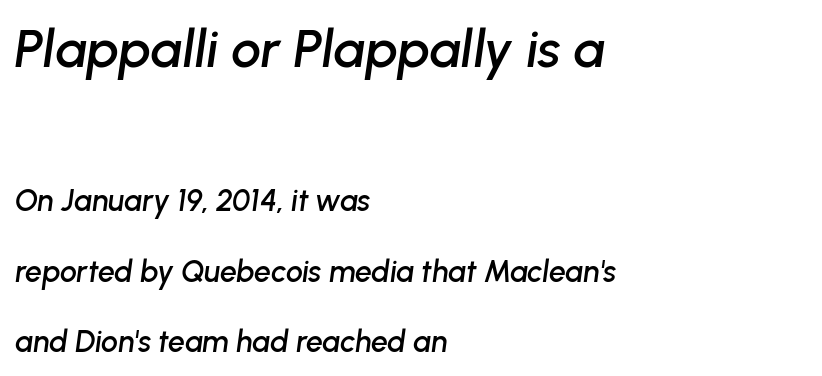
Vertical spacing — loose. The composition opens big and finishes small. Would a proofreader flag this as italicized? Yes. Is the block centered? No — it sits flush against the left margin.
